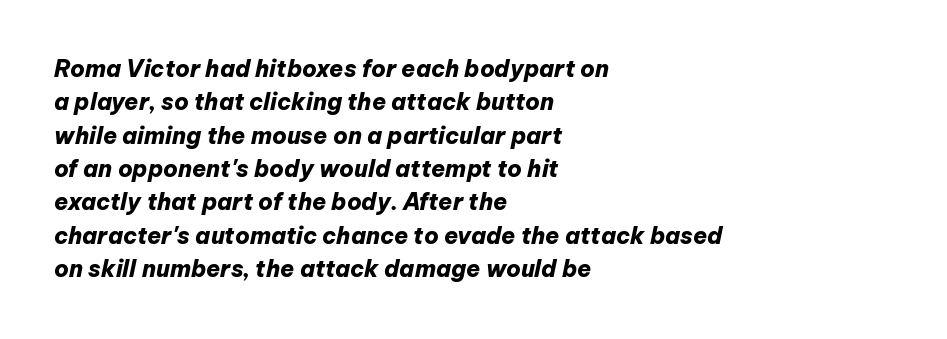
The lines sit at an ordinary, default distance from one another. Pretty heavy lettering here — definitely bold. Inter-character spacing is left at the font's built-in metrics. Underlining? Definitely not there. Short and long lines alike share a common starting point at left. Slanted lettering throughout.
